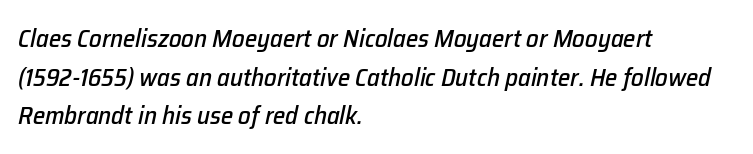
The ragged edge is on the right, which tells us the setting is flush left. This sample uses plain, unmodified letter spacing. Successive baselines arrive at the customary interval. Nobody drew a line under any word here. Does the lettering tilt? It does — this is italic.
